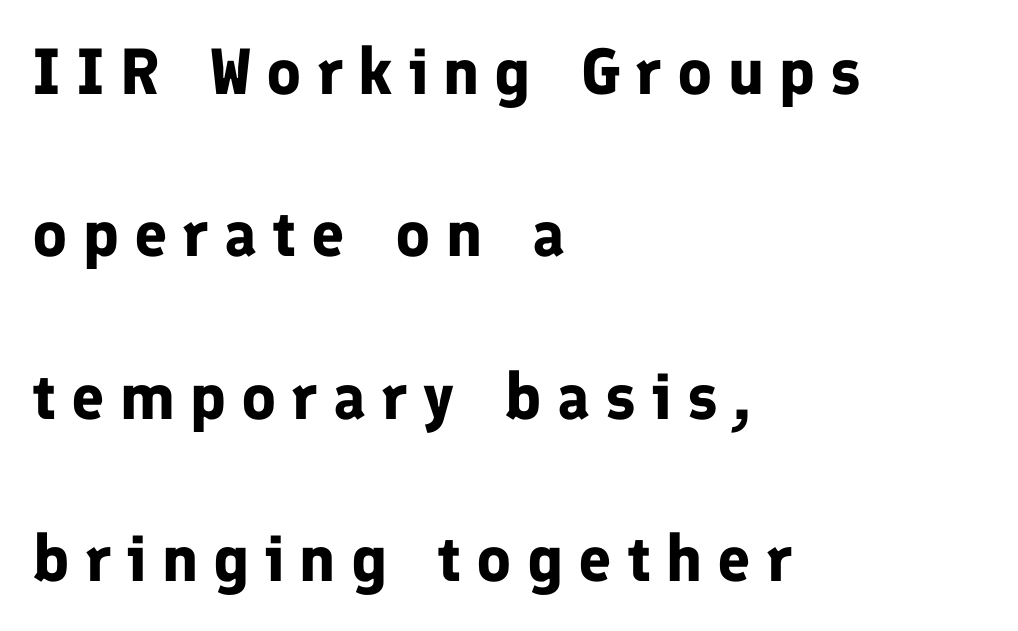
Q: Is the text bold? A: Yes.
Q: Is the text italic (slanted)? A: No, it is upright.
Q: Is the typeface a serif or a sans-serif typeface? A: Sans-serif.
Q: Is the text underlined? A: No.
Q: How is the paragraph aligned? A: Left-aligned.
Q: Is the spacing between letters normal or unusually wide? A: Unusually wide.
Q: Is the spacing between lines tight, normal or loose? A: Loose.
Q: Width (condensed, normal, or wide)? A: Normal.
Q: Stroke contrast? A: Low.
Q: x-height? A: Medium.
Q: Monospaced? A: No.
